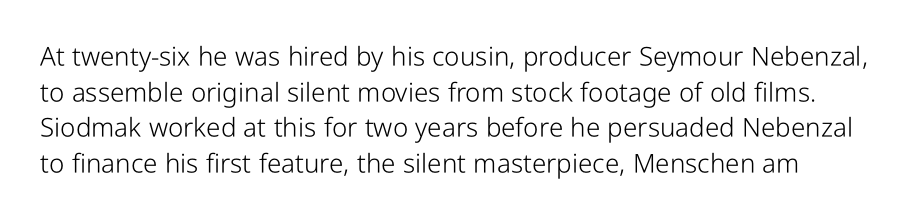
{"italic": "no", "bold": "no", "underline": "no", "line_spacing": "normal", "line_spacing_ratio": 1.37, "letter_spacing": "normal", "letter_spacing_em": 0.0, "glyph_px": 26}
